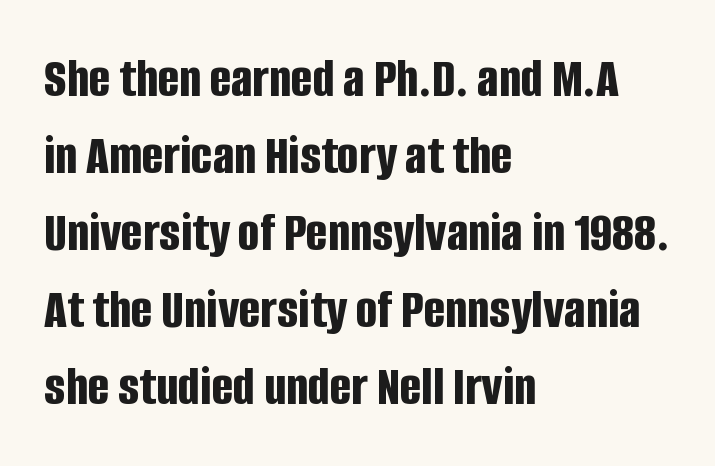
The image shows 57 px bold, condensed sans-serif type, upright; set left-aligned, normal line spacing (1.35x), normal letter spacing, not underlined; low stroke contrast and a large x-height.
